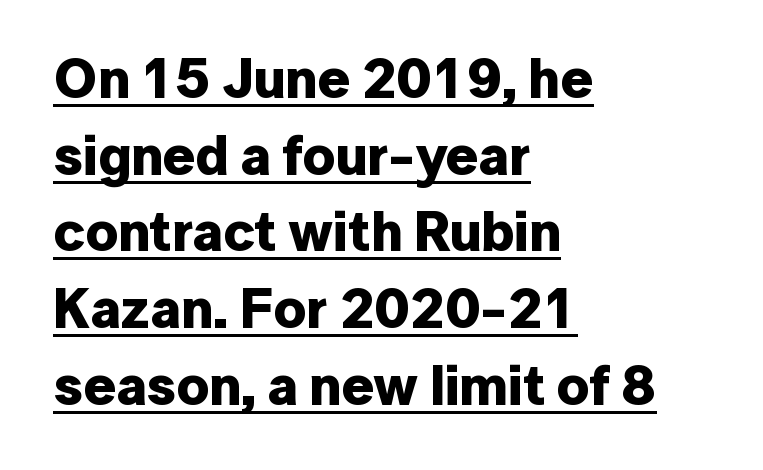
Q: Is the text bold? A: Yes.
Q: Is the text italic (slanted)? A: No, it is upright.
Q: Is the typeface a serif or a sans-serif typeface? A: Sans-serif.
Q: Is the text underlined? A: Yes.
Q: How is the paragraph aligned? A: Left-aligned.
Q: Is the spacing between letters normal or unusually wide? A: Normal.
Q: Is the spacing between lines tight, normal or loose? A: Normal.
Q: Width (condensed, normal, or wide)? A: Normal.
Q: Stroke contrast? A: Low.
Q: x-height? A: Medium.
Q: Monospaced? A: No.
